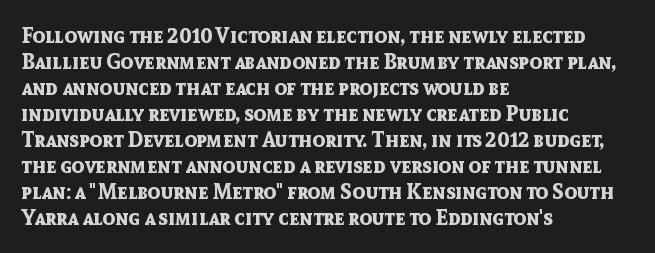
{"italic": "no", "bold": "yes", "underline": "no", "align": "left", "line_spacing_ratio": 1.24, "letter_spacing": "normal", "letter_spacing_em": 0.0, "glyph_px": 21}
